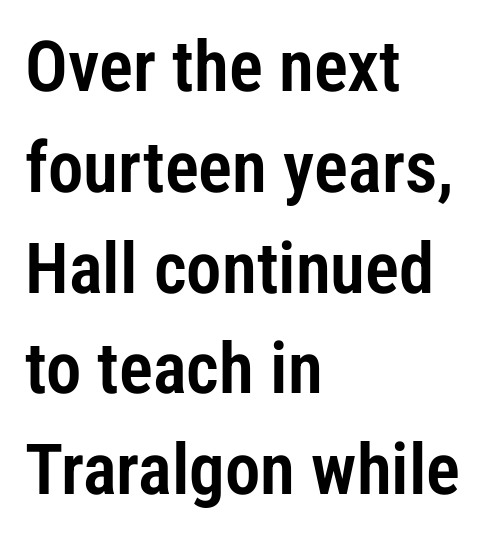
Leftover space on each line is placed entirely after the last word. Horizontal bands of white between lines are of average thickness. The space beneath each line is pristine and unruled. A typesetter would mark this as roman, not italic. In terms of letterspacing, this is plain default setting. Character widths vary here, with narrow letters taking less room than wide ones.
